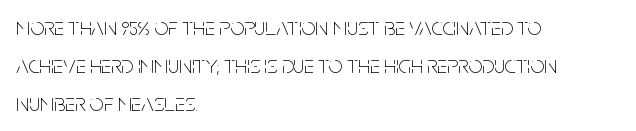
Q: Is the text bold? A: No.
Q: Is the text italic (slanted)? A: No, it is upright.
Q: Is the text underlined? A: No.
Q: How is the paragraph aligned? A: Left-aligned.
Q: Is the spacing between letters normal or unusually wide? A: Normal.
Q: Is the spacing between lines tight, normal or loose? A: Normal.
